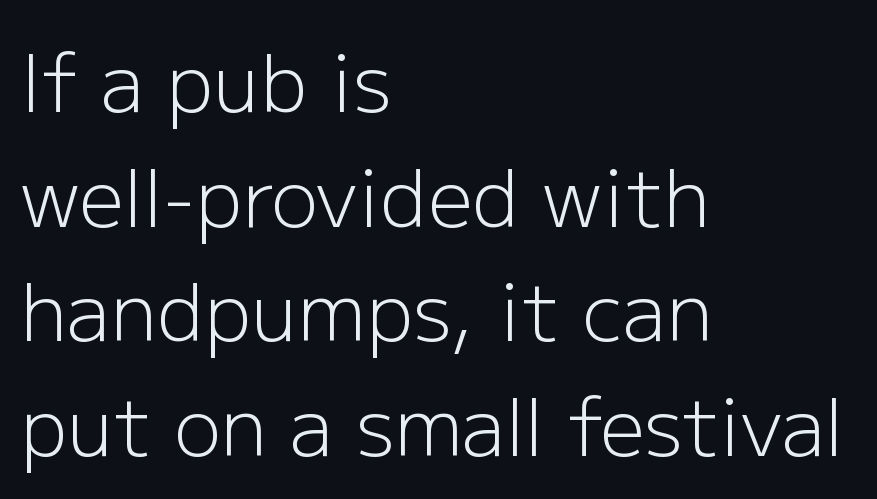
The image shows 79 px light sans-serif type, upright; set left-aligned, normal line spacing (1.45x), normal letter spacing, not underlined; low stroke contrast and a medium x-height.
